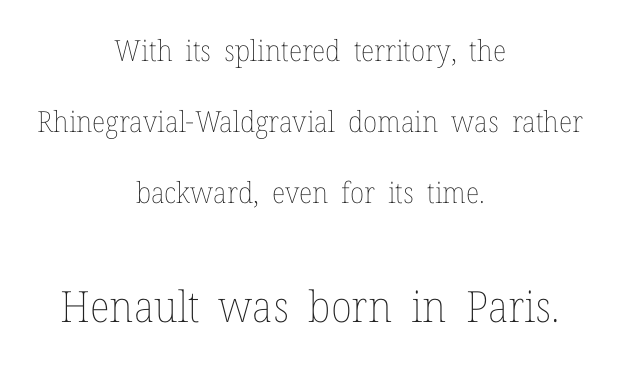
Rendered with straight, roman letterforms. Short and long lines alike share a common midpoint. Think of a printed novel: that variable character pitch is what you see here. These glyphs show unthickened strokes, regular width or finer. Which of the two is more prominent by size? The second, at the bottom. Words float on clear page, feet unadorned.
